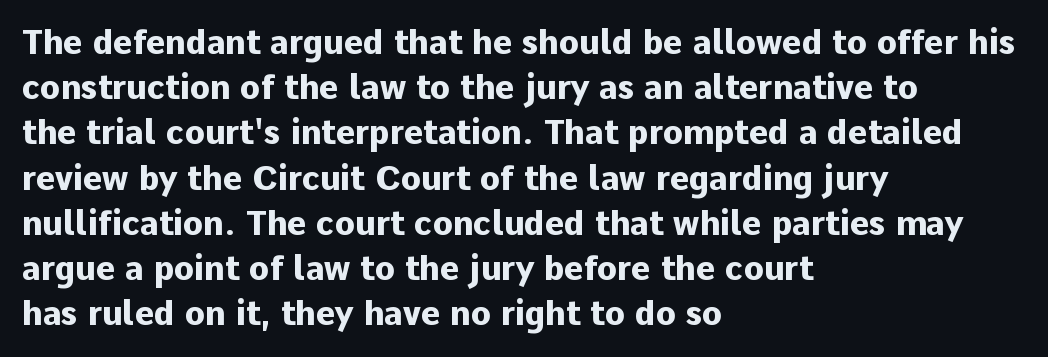
The image shows 33 px heavy sans-serif type, upright; set left-aligned, normal line spacing (1.37x), normal letter spacing, not underlined; low stroke contrast and a medium x-height.
